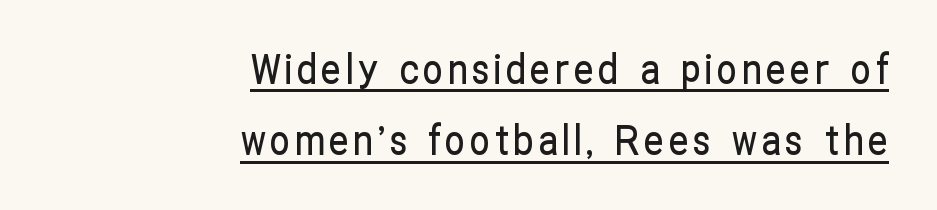
Q: Is the text italic (slanted)? A: No, it is upright.
Q: Is the typeface a serif or a sans-serif typeface? A: Sans-serif.
Q: Is the text underlined? A: Yes.
Q: How is the paragraph aligned? A: Right-aligned.
Q: Width (condensed, normal, or wide)? A: Condensed.
Q: Stroke contrast? A: Low.
Q: x-height? A: Medium.
Q: Monospaced? A: No.
